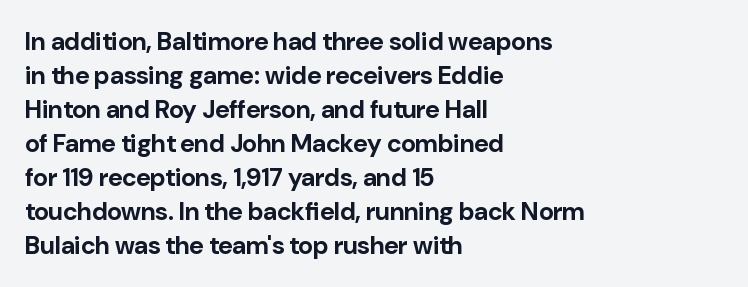
{"italic": "no", "bold": "yes", "underline": "no", "align": "left", "line_spacing": "normal", "line_spacing_ratio": 1.36, "letter_spacing": "normal", "letter_spacing_em": 0.0, "glyph_px": 25}
